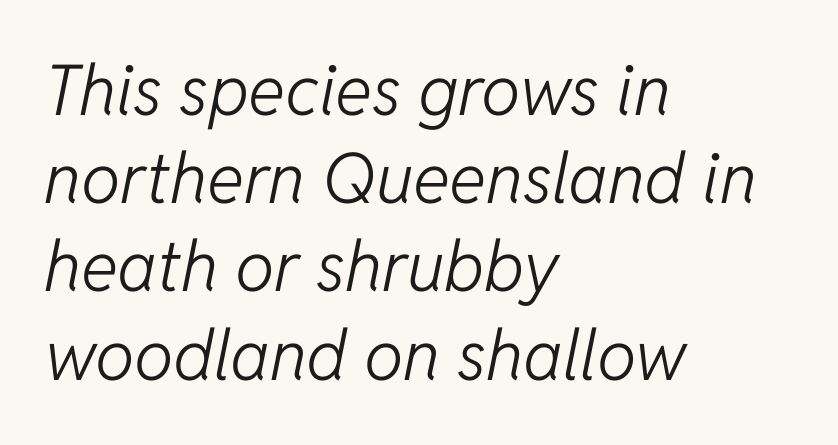
The image shows 70 px light type, italic (leaning right); set left-aligned, normal line spacing (1.26x), normal letter spacing, not underlined; low stroke contrast and a medium x-height.
